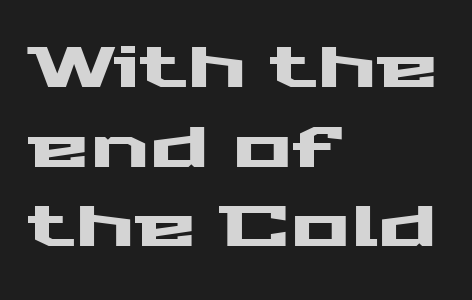
Q: Is the text italic (slanted)? A: No, it is upright.
Q: Is the typeface a serif or a sans-serif typeface? A: Sans-serif.
Q: Is the text underlined? A: No.
Q: How is the paragraph aligned? A: Left-aligned.
Q: Is the spacing between letters normal or unusually wide? A: Normal.
Q: Is the spacing between lines tight, normal or loose? A: Normal.
Q: Width (condensed, normal, or wide)? A: Wide.
Q: Stroke contrast? A: Medium.
Q: x-height? A: Medium.
Q: Monospaced? A: No.
